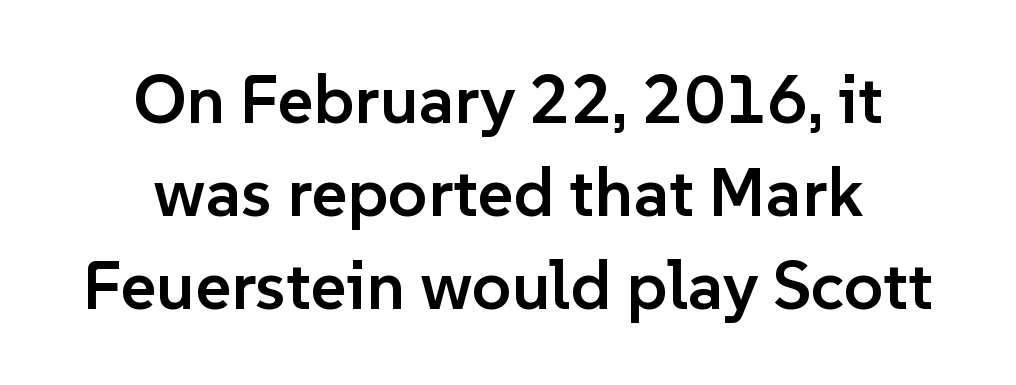
Q: Is the text bold? A: Semi-bold.
Q: Is the text italic (slanted)? A: No, it is upright.
Q: Is the typeface a serif or a sans-serif typeface? A: Sans-serif.
Q: Is the text underlined? A: No.
Q: How is the paragraph aligned? A: Centered.
Q: Is the spacing between letters normal or unusually wide? A: Normal.
Q: Is the spacing between lines tight, normal or loose? A: Normal.
Q: Width (condensed, normal, or wide)? A: Normal.
Q: Stroke contrast? A: Low.
Q: x-height? A: Medium.
Q: Monospaced? A: No.
